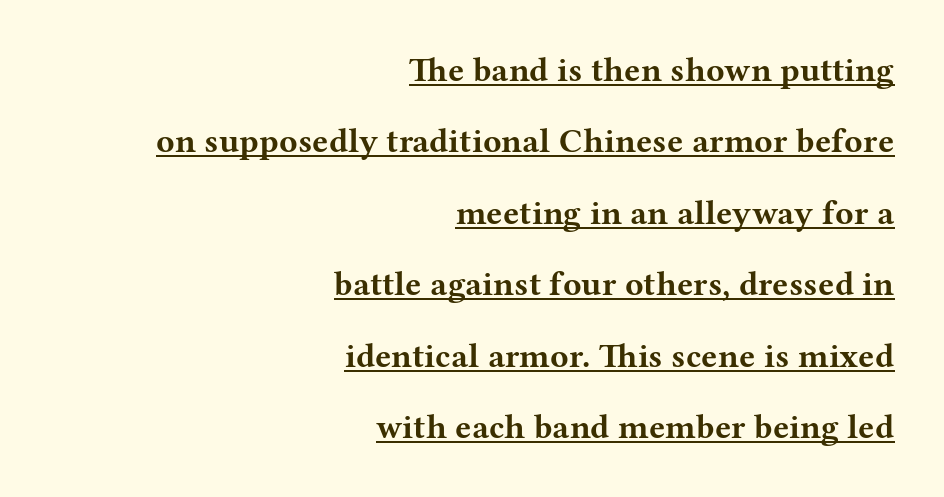
The image shows 34 px bold, wide serif type, upright; set right-aligned, loose line spacing (2.1x), normal letter spacing, underlined; medium stroke contrast and a medium x-height.
